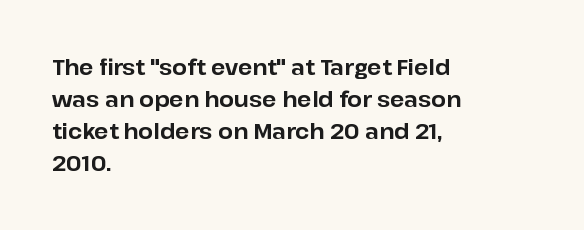
{"italic": "no", "bold": "yes", "underline": "no", "align": "left", "line_spacing": "normal", "line_spacing_ratio": 1.53, "letter_spacing": "normal", "letter_spacing_em": 0.0, "glyph_px": 21}
